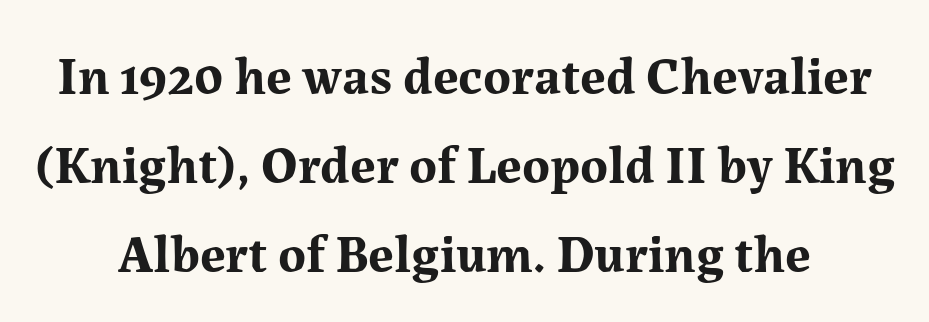
Leftover space on each line is divided equally before and after the words. The space beneath each line is pristine and unruled. Regarding serifs, this sample has them. Vertical strokes here are truly vertical. Quick note: interline space is typical. How are the letters spaced? Ordinarily, with no added tracking.
